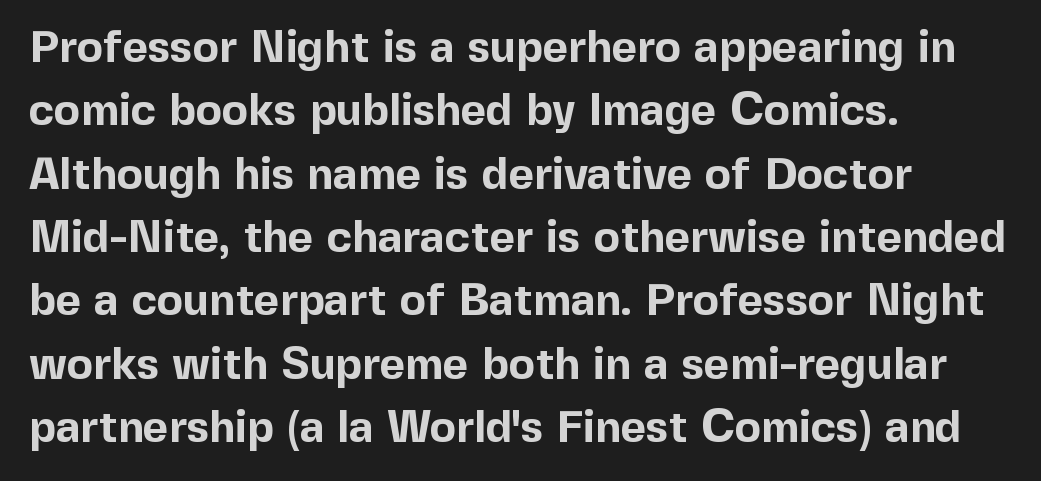
{"serif": "no", "italic": "no", "bold": "yes", "weight": "bold", "width": "normal", "x_height": "medium", "monospaced": "no", "underline": "no", "align": "left", "line_spacing": "normal", "line_spacing_ratio": 1.44, "letter_spacing": "normal", "letter_spacing_em": 0.0, "glyph_px": 44}
